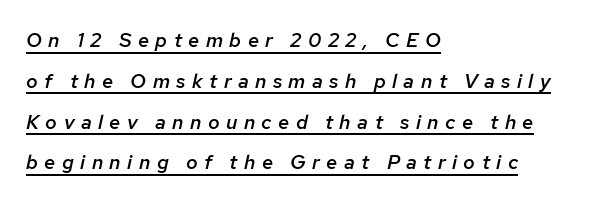
Is the block centered? No — it sits flush against the left margin. This is oblique type, the kind used for emphasis or titles. Typographic density is moderately raised because the face is semibold. Somebody hit Ctrl+U on this one — the words are underlined. Vertical spacing — loose.
